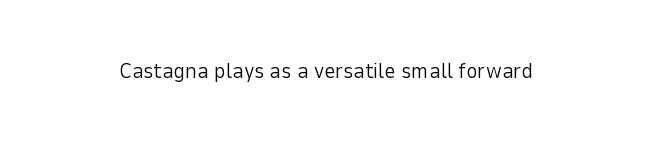
The image shows 22 px text type, upright; set normal letter spacing, not underlined.
